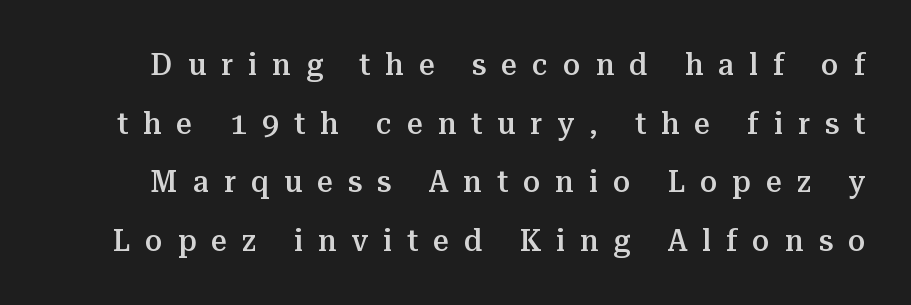
Q: Is the text bold? A: Semi-bold.
Q: Is the text italic (slanted)? A: No, it is upright.
Q: Is the typeface a serif or a sans-serif typeface? A: Serif.
Q: Is the text underlined? A: No.
Q: Is the spacing between letters normal or unusually wide? A: Unusually wide.
Q: Width (condensed, normal, or wide)? A: Normal.
Q: Stroke contrast? A: Medium.
Q: x-height? A: Medium.
Q: Monospaced? A: No.
